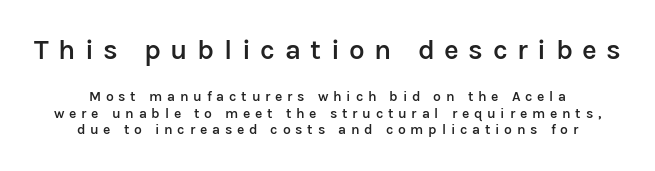
Q: Is the text bold? A: Semi-bold.
Q: Is the text italic (slanted)? A: No, it is upright.
Q: Is the typeface a serif or a sans-serif typeface? A: Sans-serif.
Q: Is the text underlined? A: No.
Q: Is the spacing between letters normal or unusually wide? A: Unusually wide.
Q: Which block of text is set in a larger size, the first (top) or the second (bottom)? A: The first (top) one.
Q: Width (condensed, normal, or wide)? A: Normal.
Q: Stroke contrast? A: Low.
Q: x-height? A: Medium.
Q: Monospaced? A: No.
